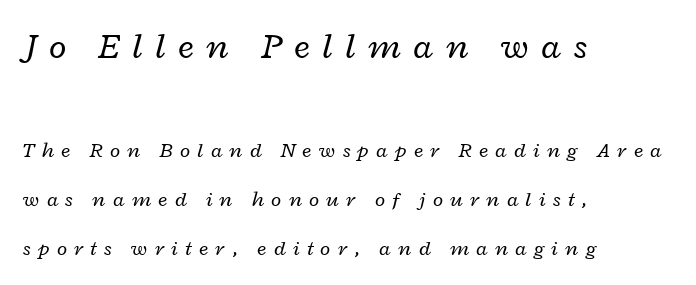
Whoever set this made the first block the dominant, larger element. Just letters on the line, the space beneath them empty. Quick note: italic. Character widths vary here, with narrow letters taking less room than wide ones. Widely set lines give the paragraph a tall, airy silhouette. The text block is weighted toward the left margin, trailing off unevenly rightward.
